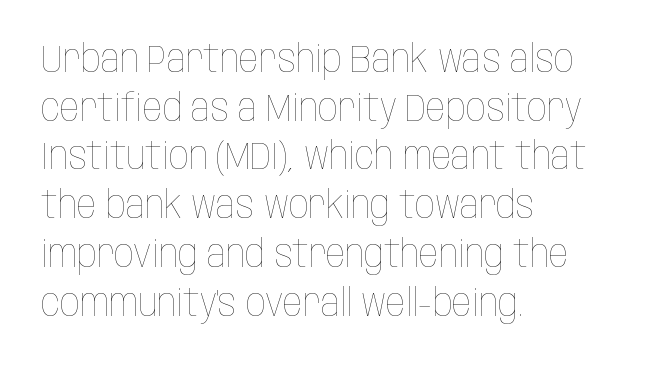
The image shows 39 px thin, condensed type, upright; set left-aligned, normal line spacing (1.25x), normal letter spacing, not underlined; low stroke contrast and a large x-height.
